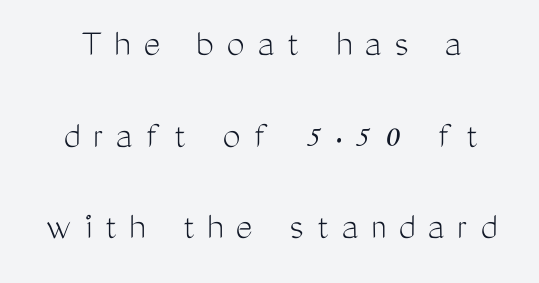
The image shows 40 px light, condensed sans-serif type, upright; set centered, loose line spacing (2.29x), unusually wide letter spacing (+0.32 em), not underlined; medium stroke contrast and a medium x-height.
